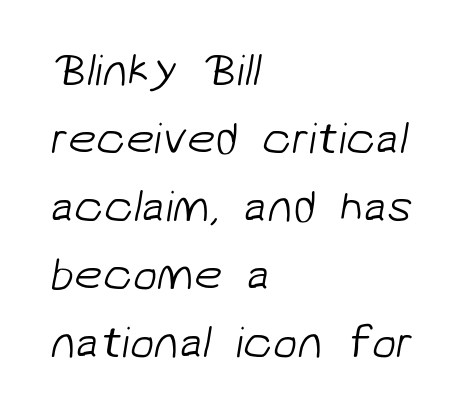
Q: Is the text bold? A: No.
Q: Is the typeface a serif or a sans-serif typeface? A: Sans-serif.
Q: Is the text underlined? A: No.
Q: How is the paragraph aligned? A: Left-aligned.
Q: Is the spacing between letters normal or unusually wide? A: Normal.
Q: Is the spacing between lines tight, normal or loose? A: Normal.
Q: Width (condensed, normal, or wide)? A: Normal.
Q: Stroke contrast? A: Low.
Q: x-height? A: Medium.
Q: Monospaced? A: No.
